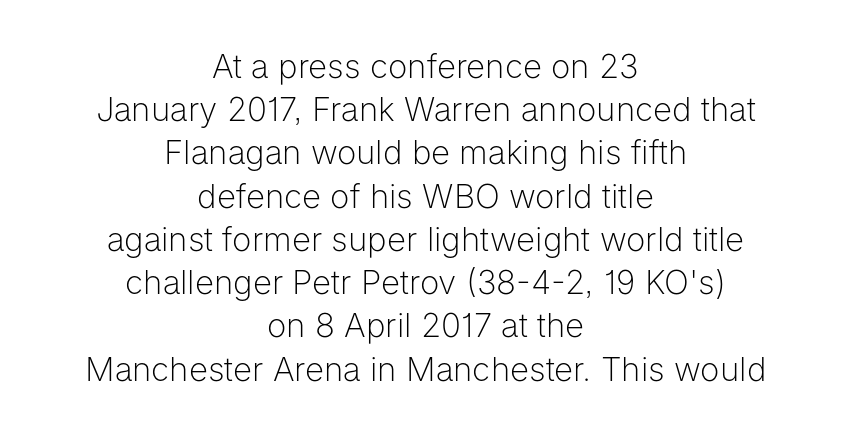
Notice how descenders clear the ascenders below comfortably — that's standard leading. Note: no serifs on the glyphs. The letters look calm and open, with moderate or lighter stems. The font's upright variant was chosen for this text.
